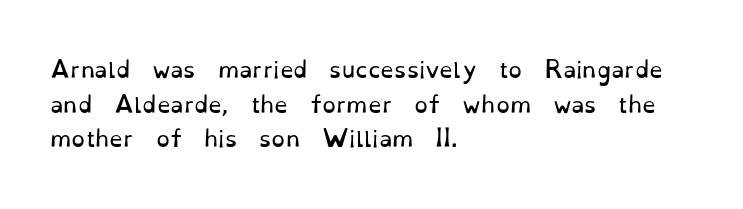
Q: Is the text bold? A: No.
Q: Is the text italic (slanted)? A: No, it is upright.
Q: Is the text underlined? A: No.
Q: How is the paragraph aligned? A: Left-aligned.
Q: Is the spacing between letters normal or unusually wide? A: Normal.
Q: Is the spacing between lines tight, normal or loose? A: Normal.
